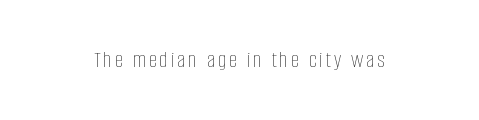
The image shows 24 px text type, upright; set centered, not underlined.
